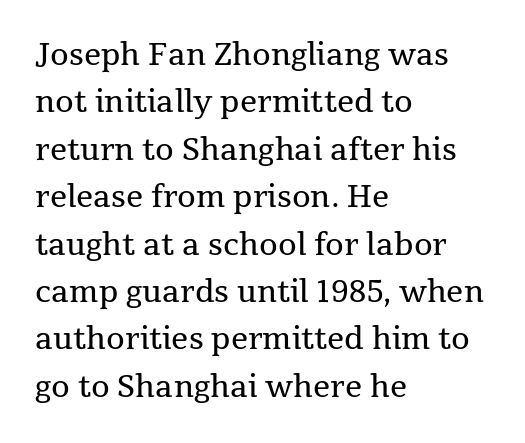
The image shows 30 px regular-weight serif type, upright; set left-aligned, normal line spacing (1.58x), normal letter spacing, not underlined; medium stroke contrast and a medium x-height.
